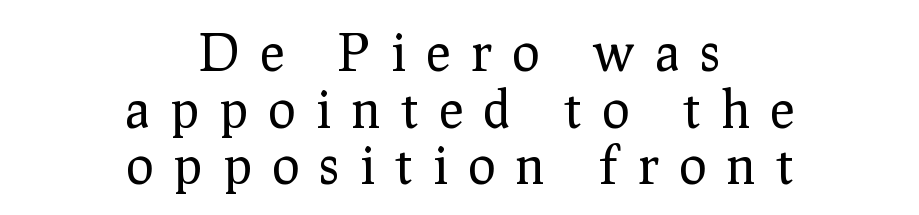
Q: Is the text bold? A: No.
Q: Is the text italic (slanted)? A: No, it is upright.
Q: Is the typeface a serif or a sans-serif typeface? A: Serif.
Q: Is the text underlined? A: No.
Q: How is the paragraph aligned? A: Centered.
Q: Is the spacing between letters normal or unusually wide? A: Unusually wide.
Q: Is the spacing between lines tight, normal or loose? A: Tight.
Q: Width (condensed, normal, or wide)? A: Normal.
Q: Stroke contrast? A: Low.
Q: x-height? A: Medium.
Q: Monospaced? A: No.
